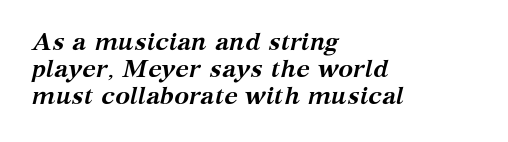
Honestly, the rows look squashed on top of each other. Stroke thickness is high; the sample reads as a true bold. In terms of letterspacing, this is plain default setting. The typography opts for an oblique posture over an upright one. The passage is arranged the way most books set body copy — flush left.
